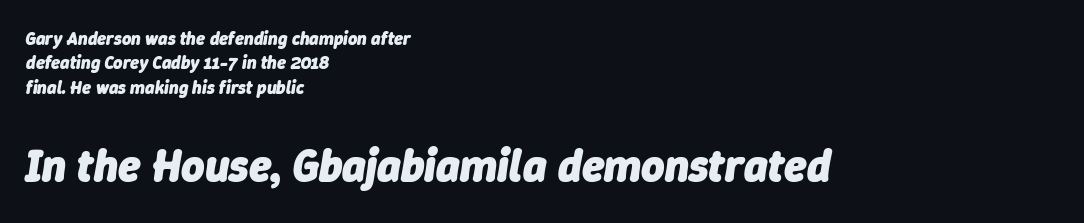
{"italic": "yes", "lean": "right", "slant_degrees": 9, "bold": "yes", "weight": "heavy", "width": "normal", "stroke_contrast": "low", "x_height": "medium", "monospaced": "no", "underline": "no", "align": "left", "line_spacing": "normal", "line_spacing_ratio": 1.36, "letter_spacing": "normal", "letter_spacing_em": 0.0, "larger_block": "second", "size_ratio": 2.5, "glyph_px": 45}
